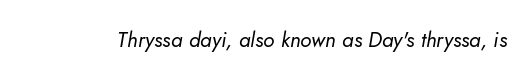
{"bold": "no", "underline": "no", "letter_spacing": "normal", "letter_spacing_em": 0.0, "glyph_px": 21}
